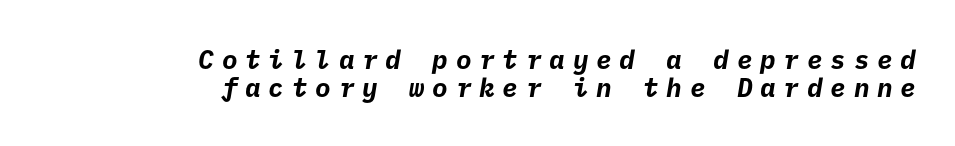
{"bold": "yes", "underline": "no", "align": "right", "line_spacing": "tight", "line_spacing_ratio": 1.08, "letter_spacing": "wide", "letter_spacing_em": 0.3, "glyph_px": 26}
